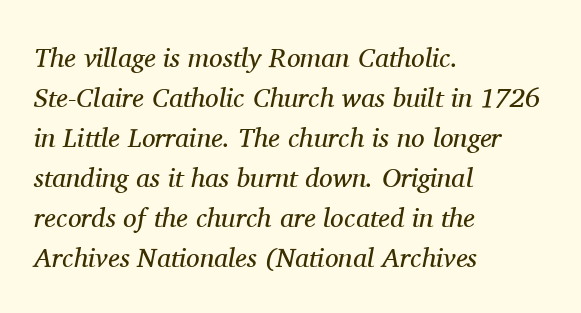
Notice how the stems are inclined rather than vertical — that's the hallmark of italics. Has an underline been added? It has not. No extra tracking has been applied to these lines. How would I describe the line gaps? Plain and ordinary.
